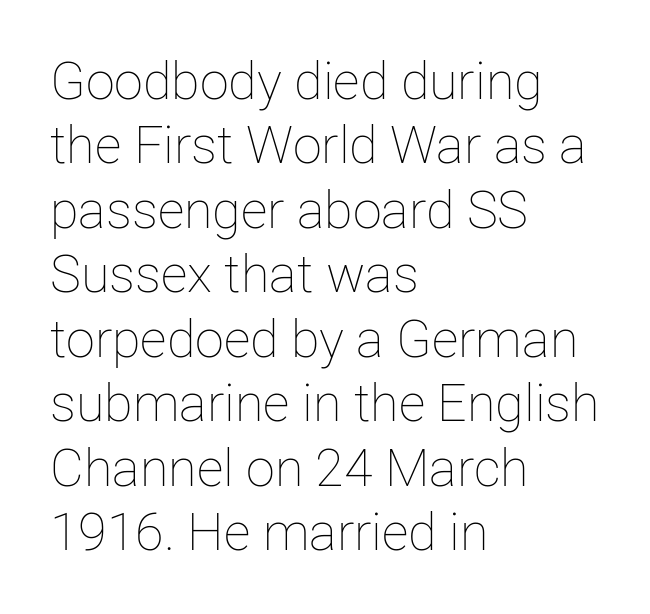
The image shows 52 px thin type, upright; set left-aligned, line spacing 1.24x, normal letter spacing, not underlined; low stroke contrast and a medium x-height.
